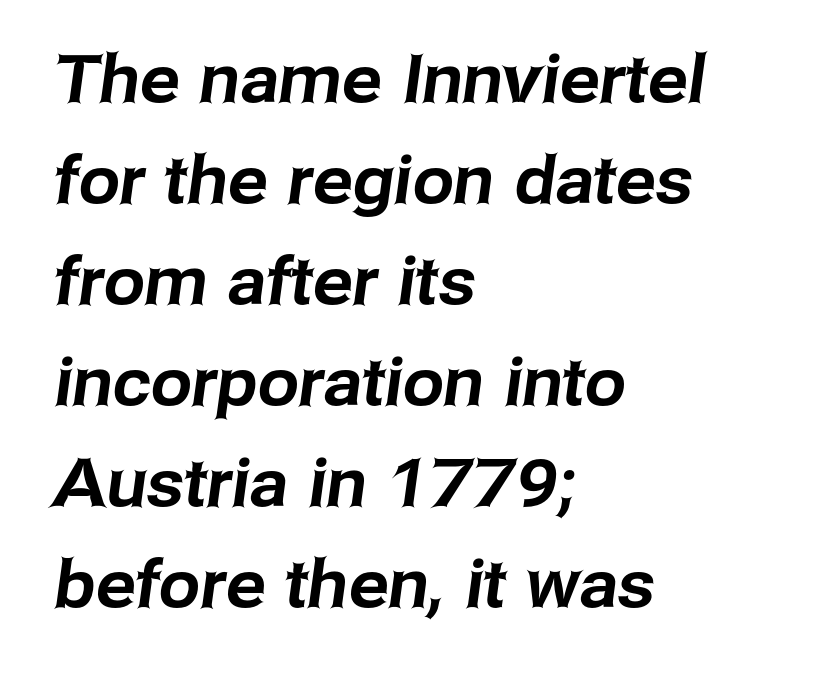
{"serif": "no", "width": "normal", "stroke_contrast": "low", "x_height": "medium", "monospaced": "no", "underline": "no", "align": "left", "line_spacing": "normal", "line_spacing_ratio": 1.53, "letter_spacing": "normal", "letter_spacing_em": 0.0, "glyph_px": 66}
